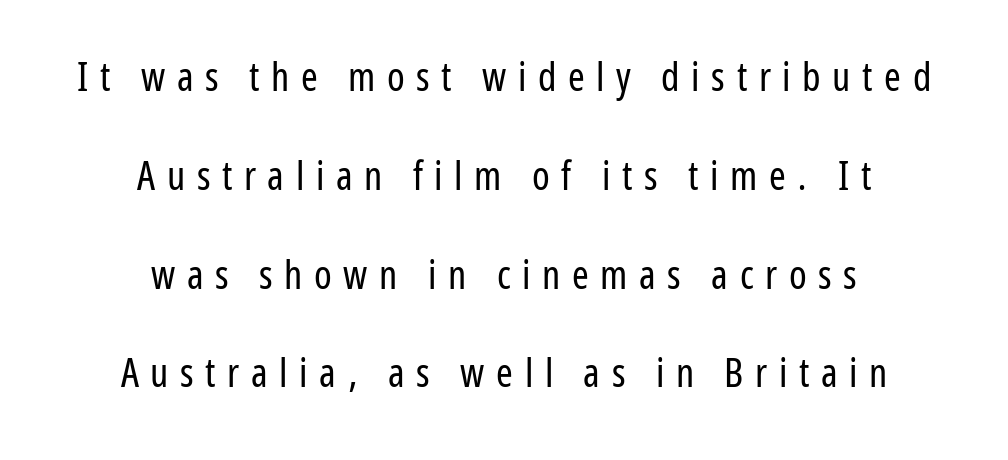
The passage shown is typeset with a sans-serif family. Rule under the text: the space is simply empty. The letters stand upright; this is a roman face. In terms of letterspacing, this is a distinctly airy, spread setting.
